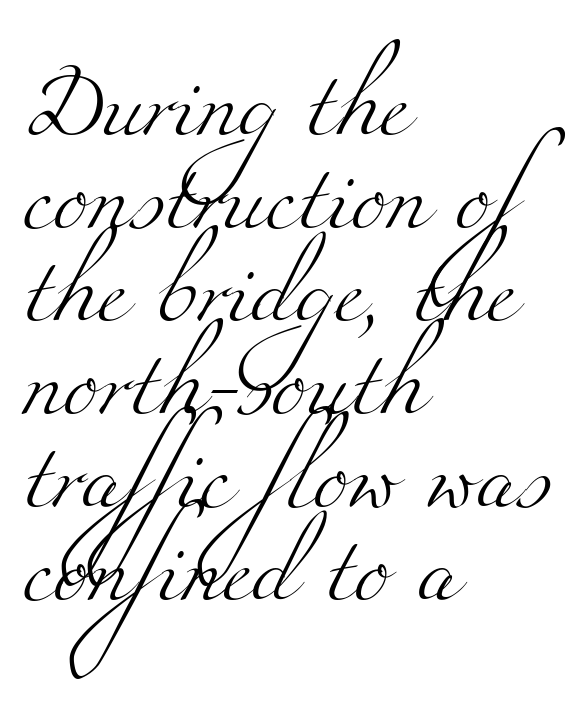
Q: Is the text bold? A: No.
Q: Is the text underlined? A: No.
Q: How is the paragraph aligned? A: Left-aligned.
Q: Is the spacing between letters normal or unusually wide? A: Normal.
Q: Is the spacing between lines tight, normal or loose? A: Normal.
Q: Width (condensed, normal, or wide)? A: Wide.
Q: Stroke contrast? A: Medium.
Q: x-height? A: Small.
Q: Monospaced? A: No.
